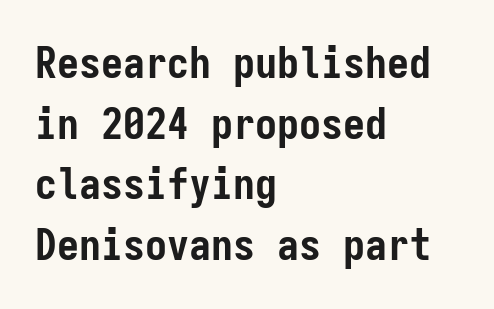
The image shows 44 px semibold, condensed sans-serif type, upright, monospaced; set left-aligned, normal line spacing (1.38x), normal letter spacing, not underlined; low stroke contrast and a medium x-height.
